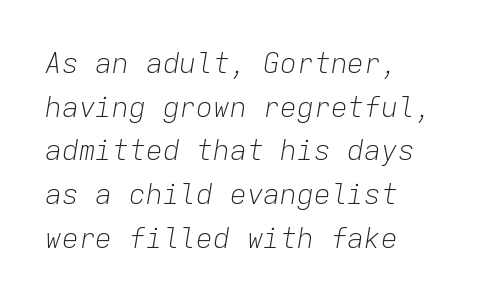
Q: Is the text bold? A: No.
Q: Is the text italic (slanted)? A: Yes, it leans right by about 9 degrees.
Q: Is the text underlined? A: No.
Q: How is the paragraph aligned? A: Left-aligned.
Q: Is the spacing between letters normal or unusually wide? A: Normal.
Q: Is the spacing between lines tight, normal or loose? A: Normal.
Q: Width (condensed, normal, or wide)? A: Normal.
Q: Stroke contrast? A: Low.
Q: x-height? A: Medium.
Q: Monospaced? A: Yes.
